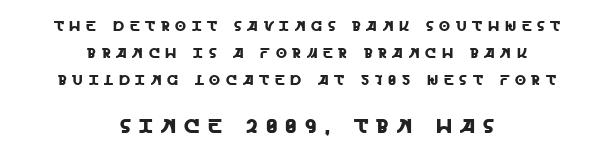
Students, observe: this is what heavily led, spacious text looks like. The later block is typeset at a bigger size than the earlier block. The passage shown has open, widely tracked lettering throughout. When letters stand straight like this, we call the style roman or upright.
